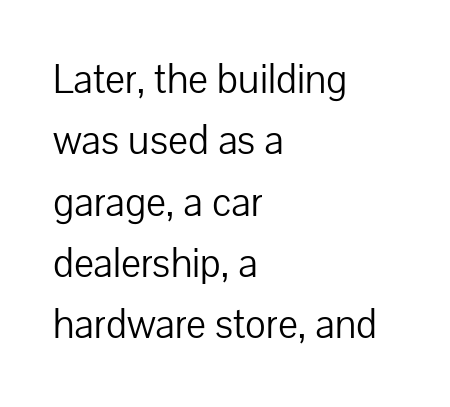
The image shows 42 px light sans-serif type, upright; set left-aligned, normal line spacing (1.46x), normal letter spacing, not underlined; low stroke contrast and a medium x-height.
